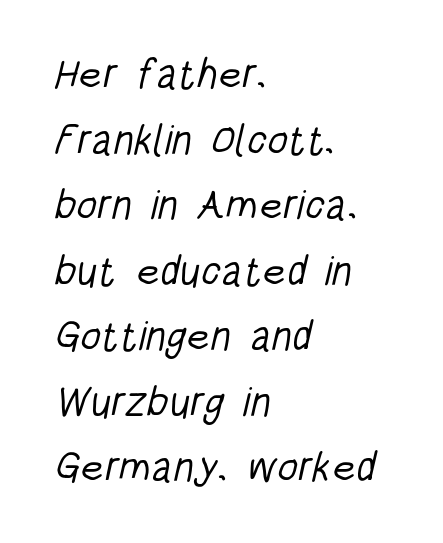
The image shows 42 px light, condensed sans-serif type; set left-aligned, normal line spacing (1.56x), normal letter spacing, not underlined; low stroke contrast and a large x-height.
